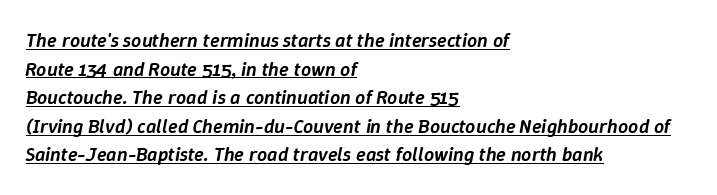
The image shows 20 px text type, italic (leaning right); set left-aligned, normal line spacing (1.43x), normal letter spacing, underlined.
